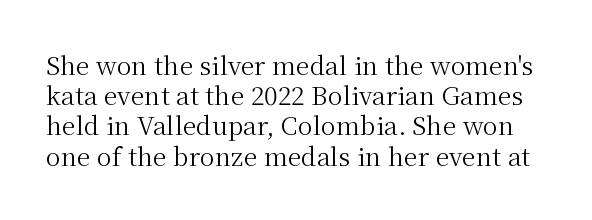
The image shows 25 px text type, upright; set line spacing 1.21x, normal letter spacing, not underlined.
